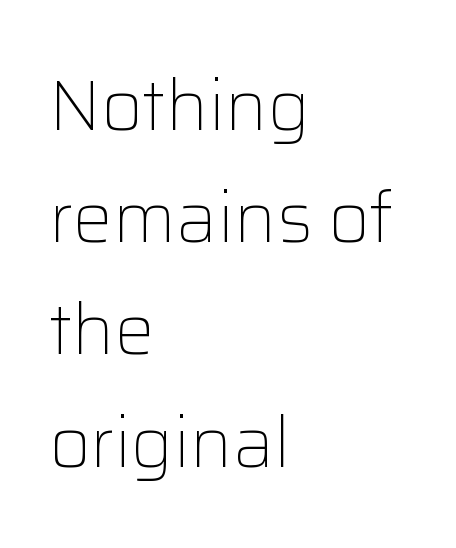
The image shows 71 px light sans-serif type, upright; set left-aligned, normal line spacing (1.58x), normal letter spacing, not underlined; low stroke contrast and a medium x-height.
